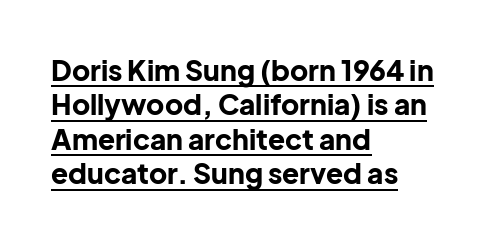
{"serif": "no", "italic": "no", "bold": "yes", "weight": "bold", "width": "normal", "stroke_contrast": "low", "x_height": "medium", "monospaced": "no", "underline": "yes", "align": "left", "line_spacing_ratio": 1.23, "letter_spacing": "normal", "letter_spacing_em": 0.0, "glyph_px": 28}
